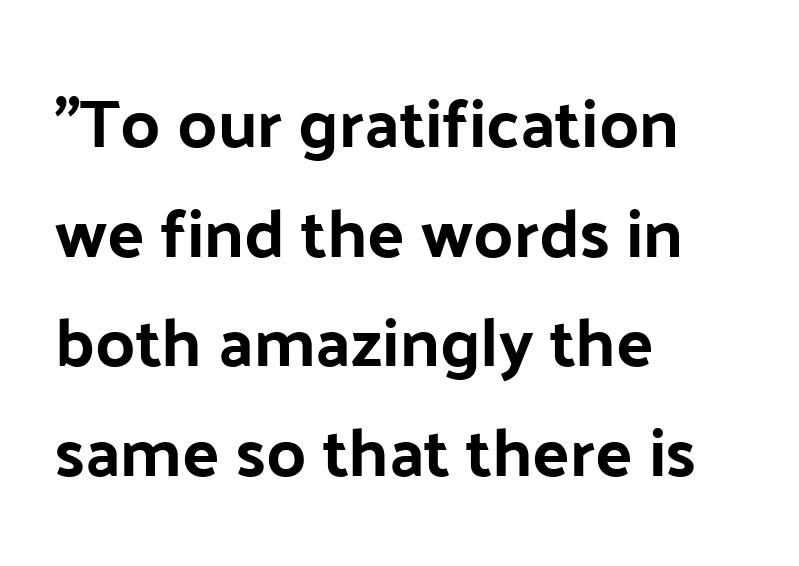
Evenly set lines give the paragraph a standard silhouette. Standard letterfit; no display-style spreading of the glyphs. Designer's note — italics off, roman on. The strokes are fattened all the way to bold. The rendering uses natural spacing where letterforms have individual widths.
